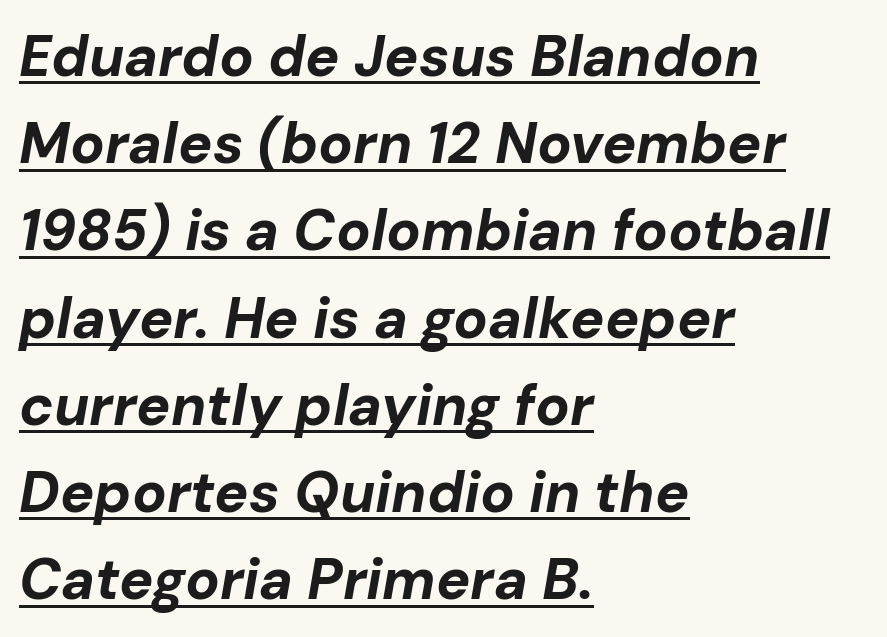
Q: Is the text bold? A: Yes.
Q: Is the text italic (slanted)? A: Yes, it leans right by about 10 degrees.
Q: Is the text underlined? A: Yes.
Q: How is the paragraph aligned? A: Left-aligned.
Q: Is the spacing between letters normal or unusually wide? A: Normal.
Q: Is the spacing between lines tight, normal or loose? A: Normal.
Q: Width (condensed, normal, or wide)? A: Normal.
Q: Stroke contrast? A: Low.
Q: x-height? A: Medium.
Q: Monospaced? A: No.
